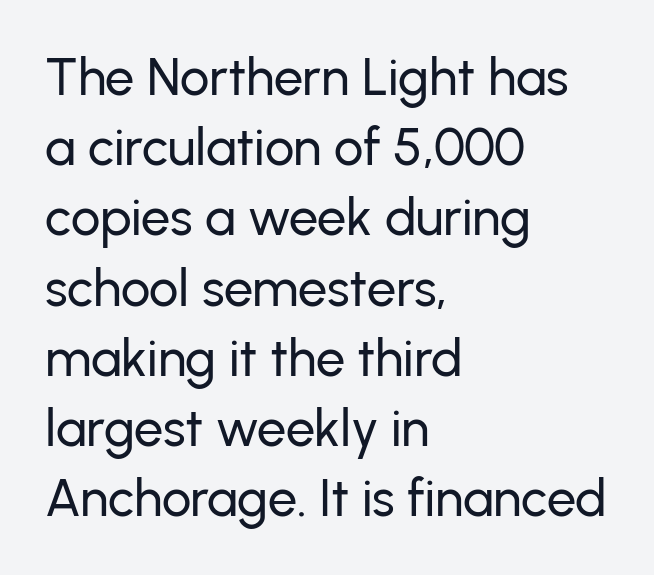
{"serif": "no", "italic": "no", "width": "normal", "stroke_contrast": "low", "x_height": "medium", "monospaced": "no", "underline": "no", "align": "left", "line_spacing": "normal", "line_spacing_ratio": 1.35, "letter_spacing": "normal", "letter_spacing_em": 0.0, "glyph_px": 52}
